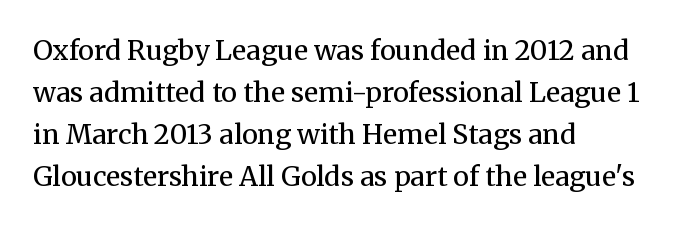
{"italic": "no", "bold": "no", "underline": "no", "align": "left", "line_spacing": "normal", "line_spacing_ratio": 1.56, "letter_spacing": "normal", "letter_spacing_em": 0.0, "glyph_px": 27}
